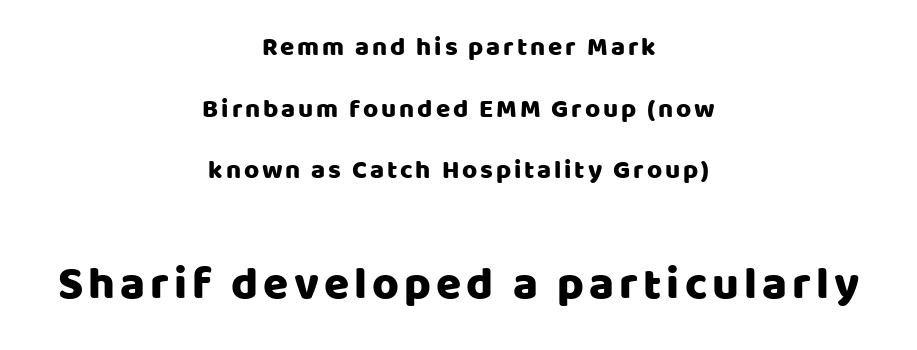
Q: Is the text italic (slanted)? A: No, it is upright.
Q: Is the typeface a serif or a sans-serif typeface? A: Sans-serif.
Q: Is the text underlined? A: No.
Q: How is the paragraph aligned? A: Centered.
Q: Is the spacing between lines tight, normal or loose? A: Loose.
Q: Which block of text is set in a larger size, the first (top) or the second (bottom)? A: The second (bottom) one.
Q: Width (condensed, normal, or wide)? A: Normal.
Q: Stroke contrast? A: Low.
Q: x-height? A: Large.
Q: Monospaced? A: No.
